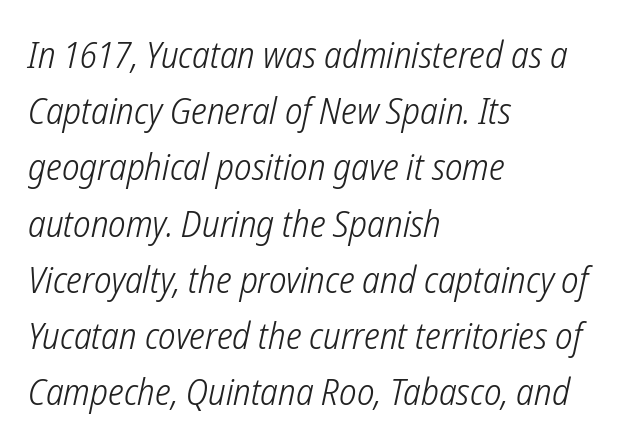
Q: Is the text bold? A: No.
Q: Is the typeface a serif or a sans-serif typeface? A: Sans-serif.
Q: Is the text underlined? A: No.
Q: How is the paragraph aligned? A: Left-aligned.
Q: Is the spacing between letters normal or unusually wide? A: Normal.
Q: Is the spacing between lines tight, normal or loose? A: Normal.
Q: Width (condensed, normal, or wide)? A: Condensed.
Q: Stroke contrast? A: Low.
Q: x-height? A: Medium.
Q: Monospaced? A: No.
